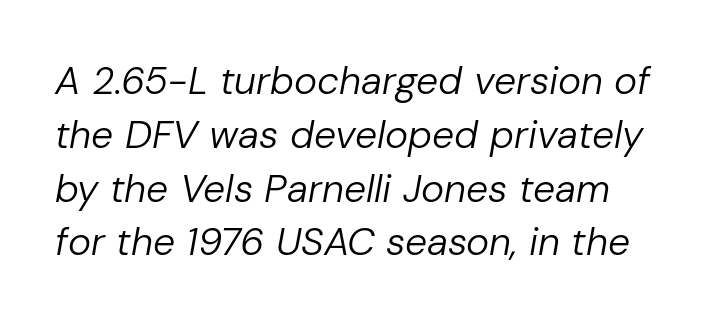
Tall strokes in this sample are angled rather than plumb. The gaps between neighbouring characters are ordinary and unremarkable. The typeface has the unassuming heft of standard copy or less. What's the leading like? Ordinary, nothing unusual. Note the varied advance widths — an 'i' is clearly narrower than an 'm'. The gap between lines stays unmarked.
